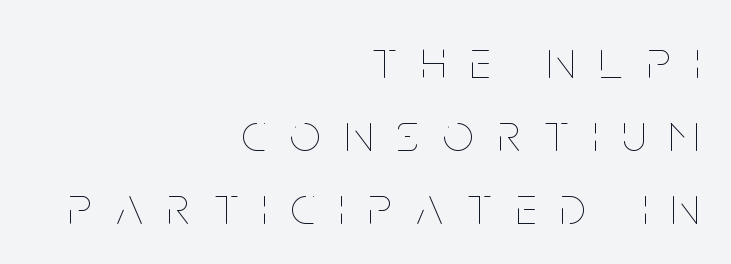
Beneath every word, the page is bare. The compositor pushed each line to the right boundary. The designer left line spacing at the default. In terms of letterspacing, this is a distinctly airy, spread setting. Notice how the stems are strictly vertical — no italics here. The cut favours lightness, reaching ordinary text weight at its darkest.
